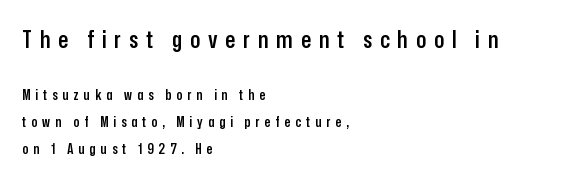
The image shows 23 px text type, upright; set left-aligned, loose line spacing (1.91x), unusually wide letter spacing (+0.35 em), not underlined; the first (top) block is 1.64x larger.
